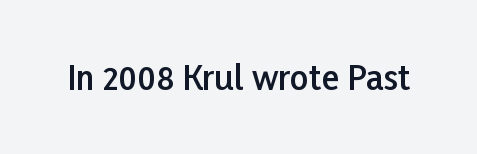
Q: Is the text bold? A: Semi-bold.
Q: Is the text italic (slanted)? A: No, it is upright.
Q: Is the typeface a serif or a sans-serif typeface? A: Sans-serif.
Q: Is the text underlined? A: No.
Q: Is the spacing between letters normal or unusually wide? A: Normal.
Q: Width (condensed, normal, or wide)? A: Normal.
Q: Stroke contrast? A: Low.
Q: x-height? A: Medium.
Q: Monospaced? A: No.
